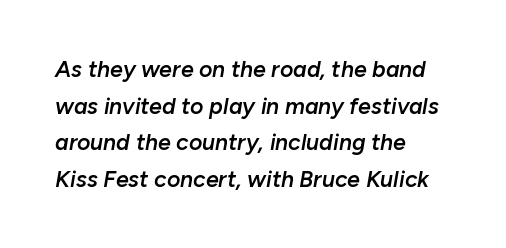
{"italic": "yes", "lean": "right", "slant_degrees": 10, "bold": "semi", "underline": "no", "align": "left", "line_spacing": "normal", "line_spacing_ratio": 1.59, "letter_spacing": "normal", "letter_spacing_em": 0.0, "glyph_px": 23}
